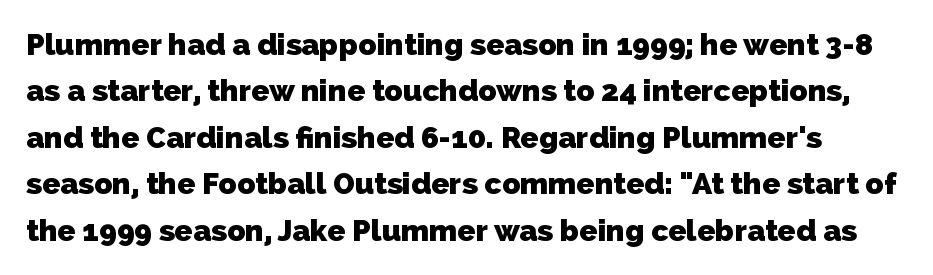
The image shows 30 px heavy sans-serif type; set normal line spacing (1.55x), normal letter spacing, not underlined; low stroke contrast and a medium x-height.
